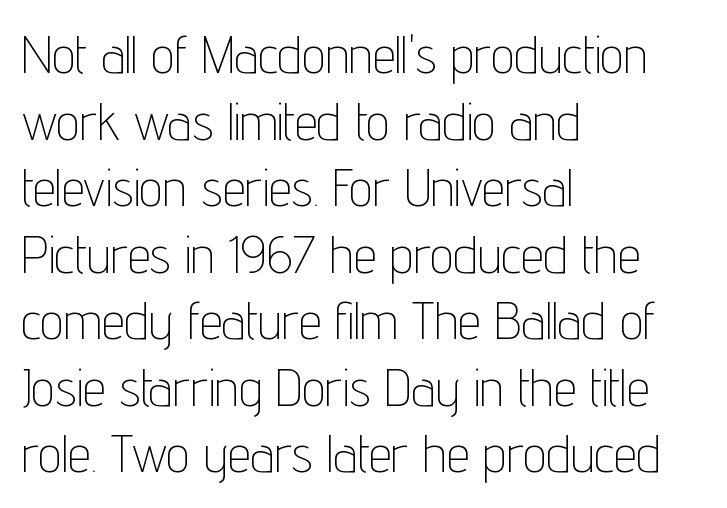
{"serif": "no", "italic": "no", "bold": "no", "weight": "thin", "width": "condensed", "stroke_contrast": "low", "x_height": "medium", "monospaced": "no", "underline": "no", "align": "left", "line_spacing": "normal", "line_spacing_ratio": 1.28, "letter_spacing": "normal", "letter_spacing_em": 0.0, "glyph_px": 52}
